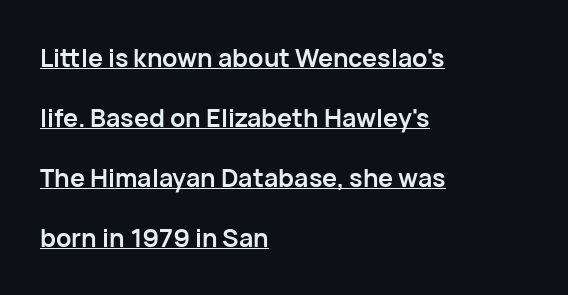
The image shows 25 px bold type, upright; set left-aligned, loose line spacing (2.4x), normal letter spacing, underlined.
